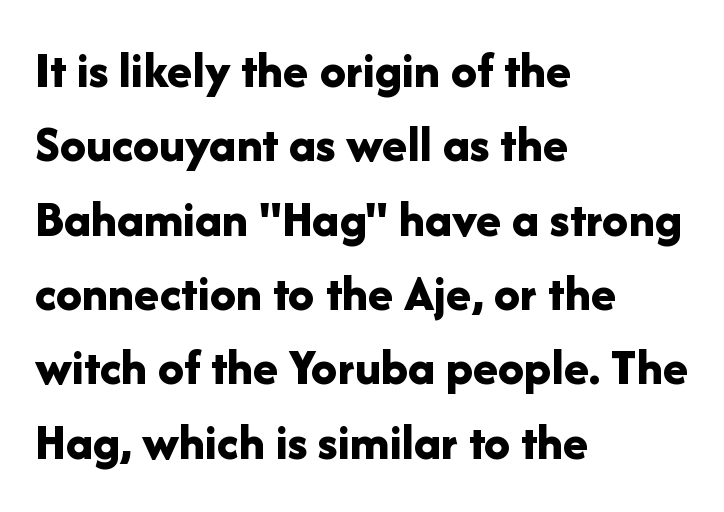
In terms of posture, this sample is upright. Regarding leading, the lines here are spaced in the standard way. These lines keep a tight, regular rhythm from letter to letter. I'd describe the lettering as bold — thick and assertive. Compared with a centered layout, this one pins lines to the left instead.
